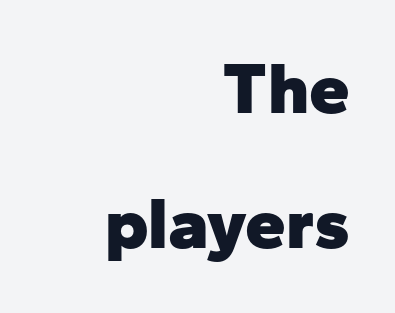
Q: Is the text bold? A: Yes.
Q: Is the text italic (slanted)? A: No, it is upright.
Q: Is the typeface a serif or a sans-serif typeface? A: Sans-serif.
Q: Is the text underlined? A: No.
Q: How is the paragraph aligned? A: Right-aligned.
Q: Is the spacing between letters normal or unusually wide? A: Normal.
Q: Width (condensed, normal, or wide)? A: Normal.
Q: Stroke contrast? A: Low.
Q: x-height? A: Medium.
Q: Monospaced? A: No.
